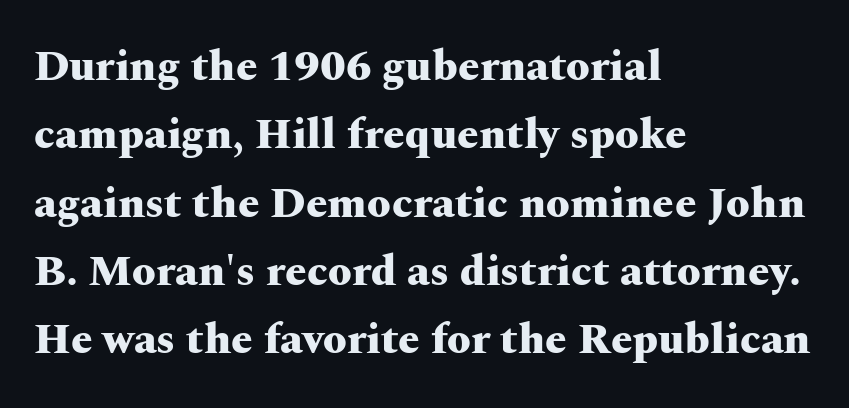
Q: Is the text bold? A: Yes.
Q: Is the text italic (slanted)? A: No, it is upright.
Q: Is the typeface a serif or a sans-serif typeface? A: Serif.
Q: Is the text underlined? A: No.
Q: How is the paragraph aligned? A: Left-aligned.
Q: Is the spacing between letters normal or unusually wide? A: Normal.
Q: Is the spacing between lines tight, normal or loose? A: Normal.
Q: Width (condensed, normal, or wide)? A: Wide.
Q: Stroke contrast? A: Medium.
Q: x-height? A: Medium.
Q: Monospaced? A: No.
